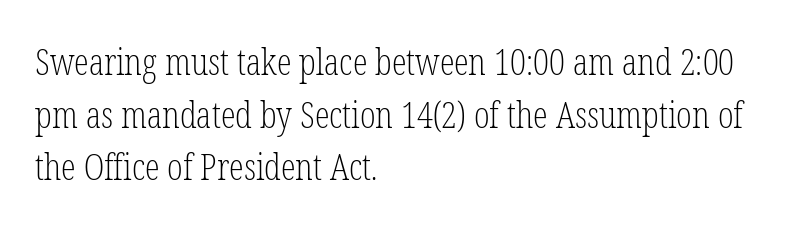
This is not heavy type; no bold has been used. Visually the block forms a straight wall on the left and a jagged coastline on the right. Each letter's strokes conclude with small projecting serifs. Check the space under the baseline: it is left empty. The line-height multiplier appears to be the usual default. The line texture is even and compact thanks to regular tracking.
